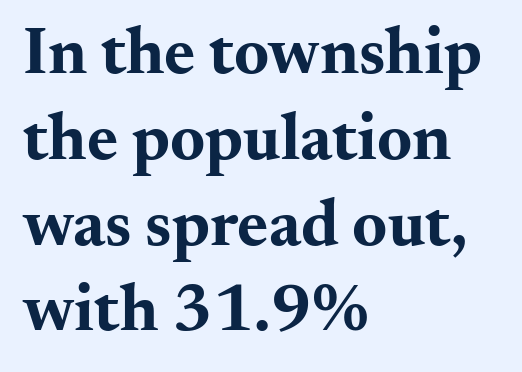
Q: Is the text bold? A: Yes.
Q: Is the text italic (slanted)? A: No, it is upright.
Q: Is the typeface a serif or a sans-serif typeface? A: Serif.
Q: Is the text underlined? A: No.
Q: How is the paragraph aligned? A: Left-aligned.
Q: Is the spacing between letters normal or unusually wide? A: Normal.
Q: Is the spacing between lines tight, normal or loose? A: Normal.
Q: Width (condensed, normal, or wide)? A: Wide.
Q: Stroke contrast? A: Medium.
Q: x-height? A: Small.
Q: Monospaced? A: No.
